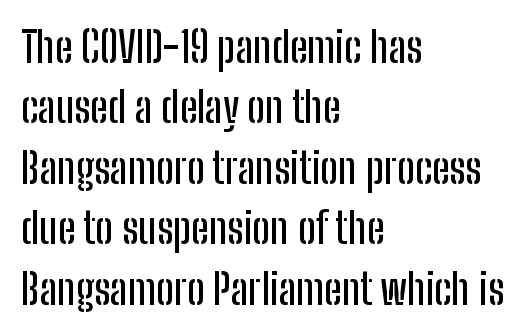
The image shows 42 px condensed sans-serif type, upright; set left-aligned, normal line spacing (1.44x), normal letter spacing, not underlined; low stroke contrast and a medium x-height.
